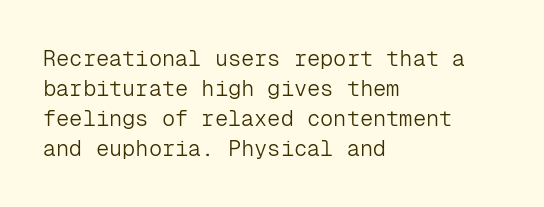
The letterforms sit shoulder to shoulder at normal distance. The space directly below the letters is spotless. Counters stay open thanks to moderate or lighter strokes. The vertical gap from one line to the next is medium. Ascenders rise straight up at ninety degrees. The ragged edge is on the right, which tells us the setting is flush left.
